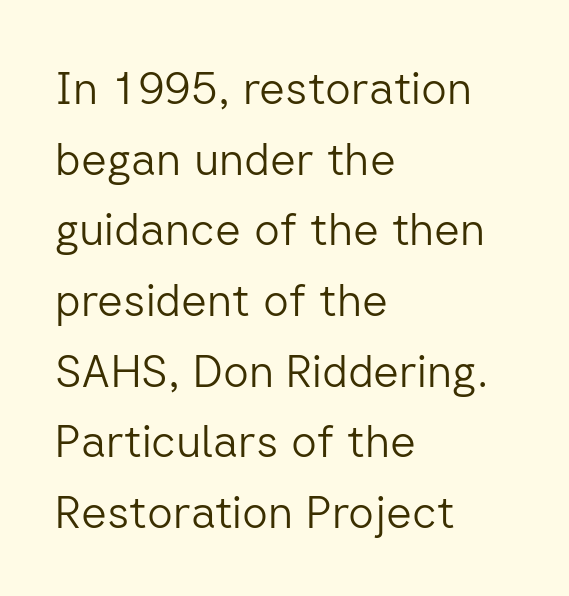
Casual observation: everything's shoved over to the left. Is the letter spacing exaggerated? No — it looks like the ordinary default. Descenders are the only things crossing below the line. Weight class: somewhere from thin through regular. Typographically, this falls in the sans-serif category.
